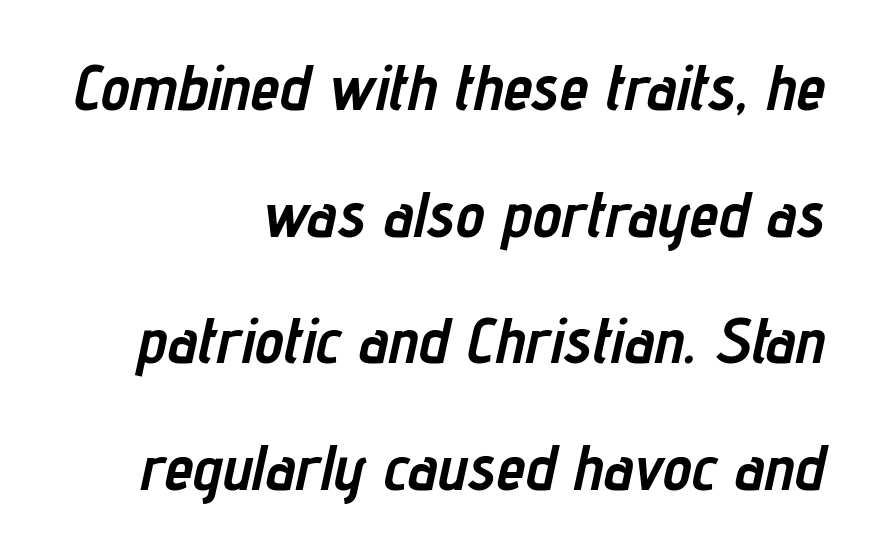
The image shows 65 px semibold, condensed type, italic (leaning right); set right-aligned, loose line spacing (1.95x), normal letter spacing, not underlined; low stroke contrast and a medium x-height.
